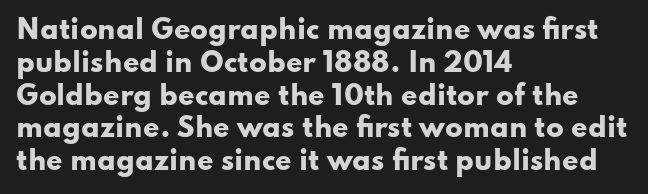
Reading down the column, the eye jumps a familiar distance to each next line. The passage shown is not underscored anywhere. Its strokes are broad and dark, the hallmark of bold type. Quick note: not italic, upright. Observe the ordinary spacing: letters are neighbours, not strangers. Line beginnings align vertically; line endings do not.
